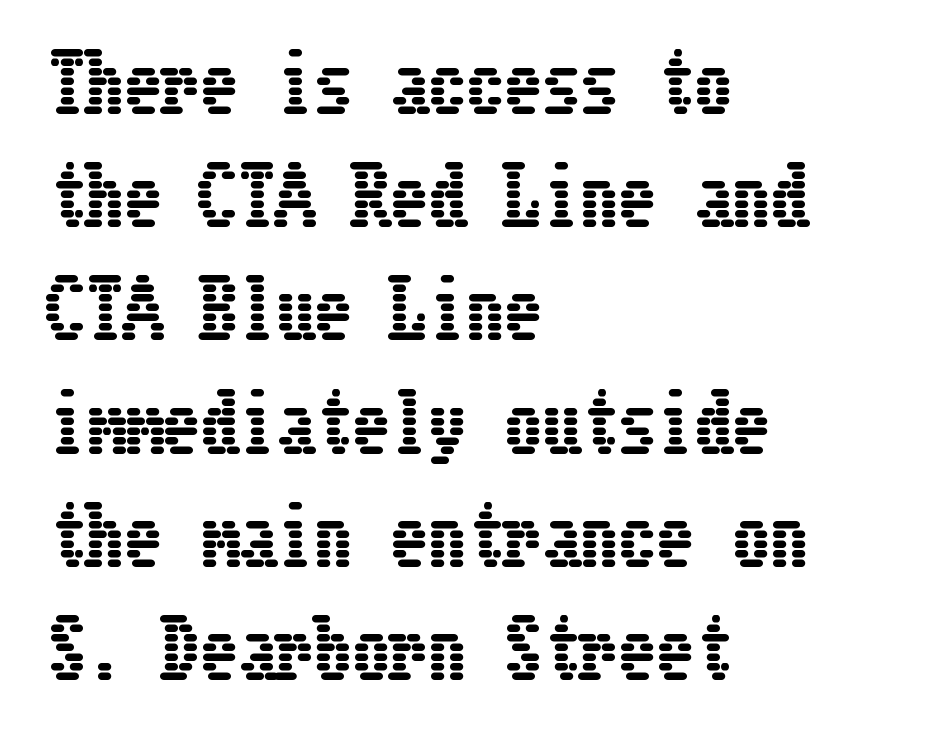
Q: Is the text italic (slanted)? A: No, it is upright.
Q: Is the text underlined? A: No.
Q: How is the paragraph aligned? A: Left-aligned.
Q: Is the spacing between letters normal or unusually wide? A: Normal.
Q: Is the spacing between lines tight, normal or loose? A: Normal.
Q: Width (condensed, normal, or wide)? A: Condensed.
Q: Stroke contrast? A: Low.
Q: x-height? A: Medium.
